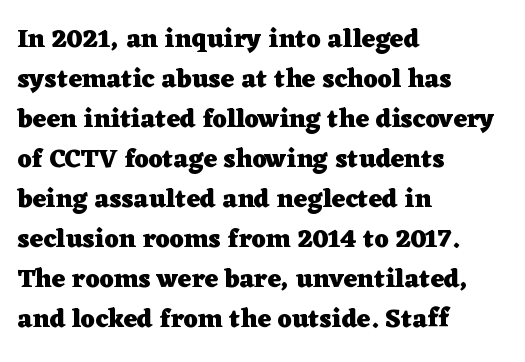
The image shows 26 px bold type, upright; set left-aligned, normal line spacing (1.54x), normal letter spacing, not underlined.
